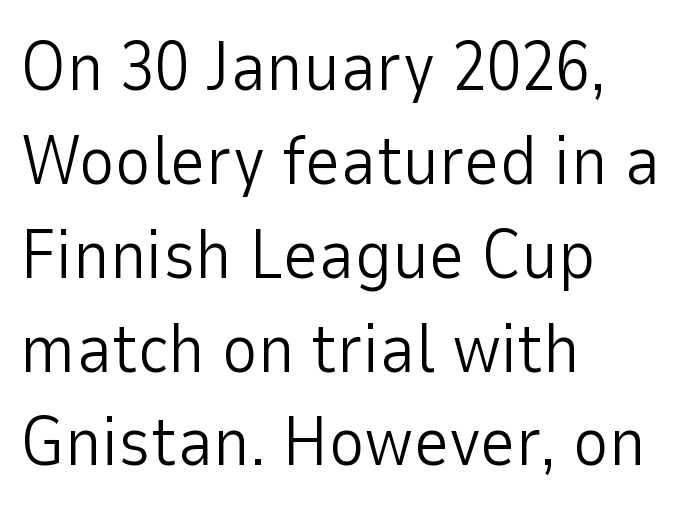
The rows are spaced the way most documents space them. Here the glyphs are tracked normally, forming tight word shapes. Unbolded letterforms with no extra heft. Classification — sans serif. The strip under each line holds only bare page. This sample has the flowing, uneven cadence of proportional lettering.
